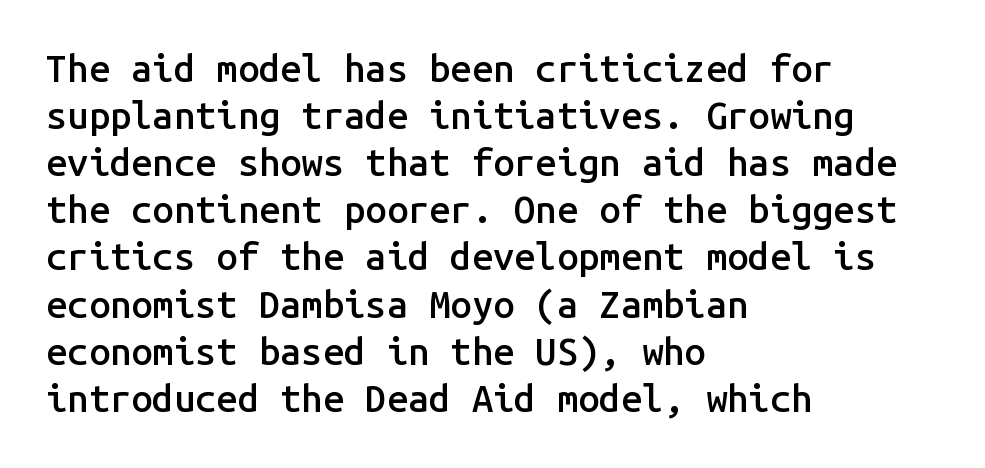
{"serif": "no", "italic": "no", "bold": "semi", "weight": "semibold", "width": "normal", "stroke_contrast": "low", "x_height": "medium", "monospaced": "yes", "underline": "no", "align": "left", "line_spacing_ratio": 1.24, "letter_spacing": "normal", "letter_spacing_em": 0.0, "glyph_px": 38}
